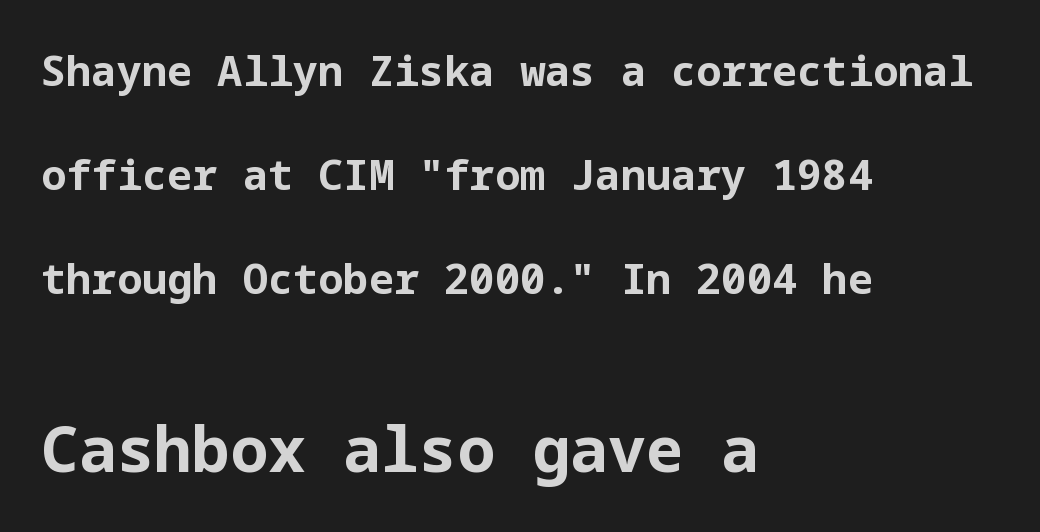
Q: Is the text bold? A: Yes.
Q: Is the text italic (slanted)? A: No, it is upright.
Q: Is the typeface a serif or a sans-serif typeface? A: Sans-serif.
Q: Is the text underlined? A: No.
Q: How is the paragraph aligned? A: Left-aligned.
Q: Is the spacing between letters normal or unusually wide? A: Normal.
Q: Is the spacing between lines tight, normal or loose? A: Loose.
Q: Which block of text is set in a larger size, the first (top) or the second (bottom)? A: The second (bottom) one.
Q: Width (condensed, normal, or wide)? A: Normal.
Q: Stroke contrast? A: Low.
Q: x-height? A: Medium.
